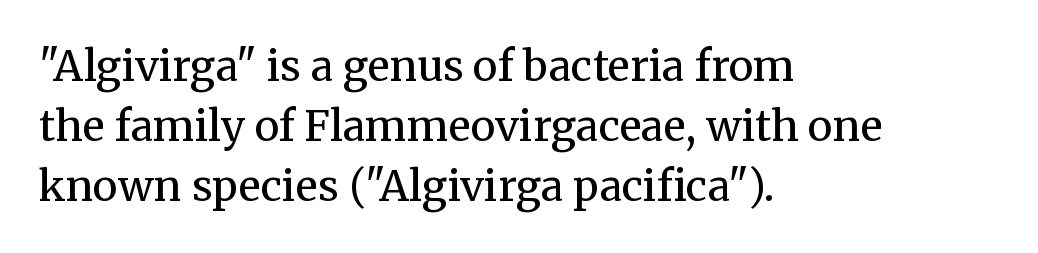
Q: Is the text bold? A: No.
Q: Is the text italic (slanted)? A: No, it is upright.
Q: Is the typeface a serif or a sans-serif typeface? A: Serif.
Q: Is the text underlined? A: No.
Q: How is the paragraph aligned? A: Left-aligned.
Q: Is the spacing between letters normal or unusually wide? A: Normal.
Q: Is the spacing between lines tight, normal or loose? A: Normal.
Q: Width (condensed, normal, or wide)? A: Normal.
Q: Stroke contrast? A: Medium.
Q: x-height? A: Medium.
Q: Monospaced? A: No.
